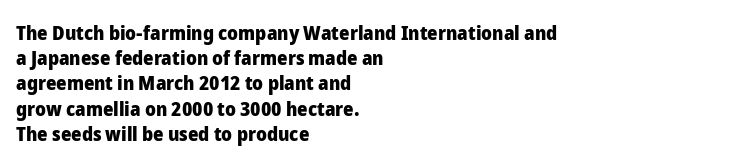
The space directly below the letters is spotless. This rendering uses left alignment, leaving the right contour irregular. The typography opts for an upright posture over an oblique one. Each word holds together tightly as a unit, with standard inter-letter gaps. Pretty heavy lettering here — definitely bold.
